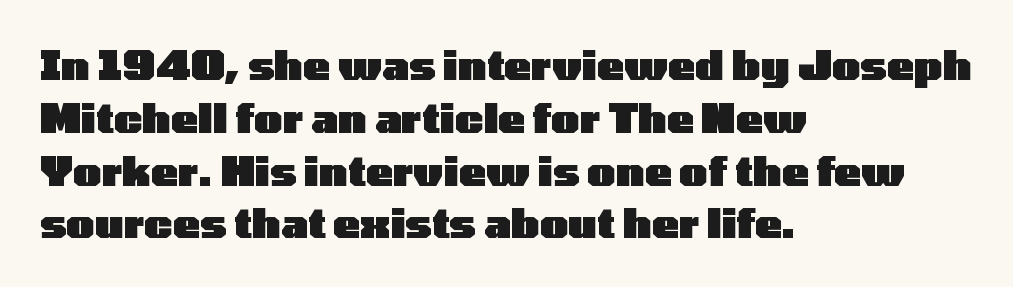
Do the characters align in a grid? No, the font is proportional. Note: no serifs on the glyphs. The line texture is even and compact thanks to regular tracking. The leading is moderate, giving the passage an even texture. Stroke thickness is high; the sample reads as a true bold.
